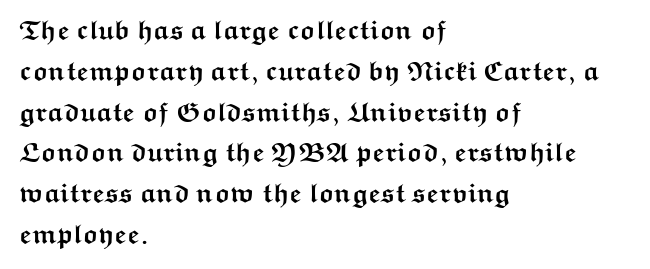
Q: Is the text bold? A: Yes.
Q: Is the text italic (slanted)? A: No, it is upright.
Q: Is the text underlined? A: No.
Q: How is the paragraph aligned? A: Left-aligned.
Q: Is the spacing between letters normal or unusually wide? A: Normal.
Q: Is the spacing between lines tight, normal or loose? A: Normal.
